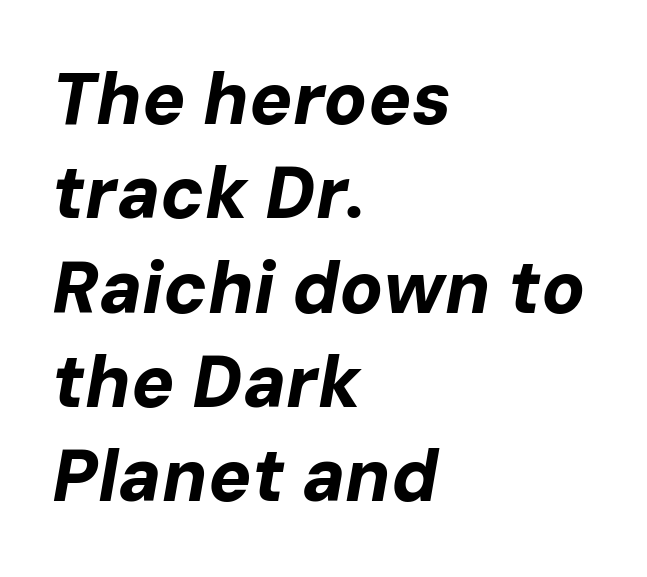
The lettering tilts uniformly, giving the passage an italic look. The passage shown has conventional tracking throughout. In terms of leading, this rendering sits right in the middle. Teacher's note: observe the even left margin — that is flush-left alignment. The specimen omits any rule beneath the text block's lines.
